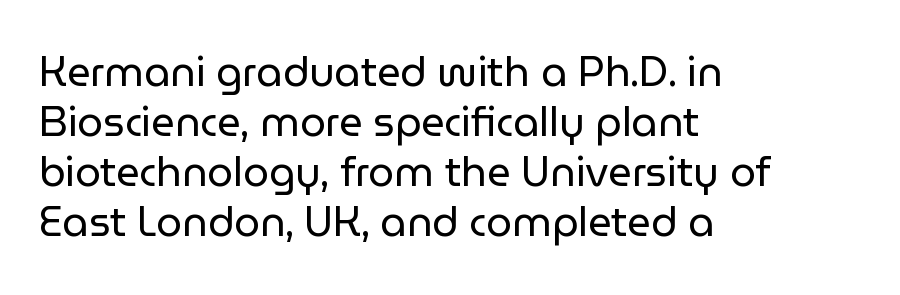
Stroke terminals: plain, sans-serif. Unlike italic type, these characters show no tilt at all. Weight class: somewhere from thin through regular. Character widths vary here, with narrow letters taking less room than wide ones.
